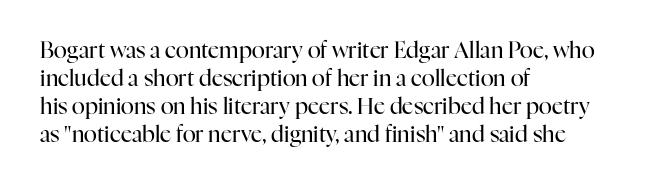
No extra ink here — the face is not bold. Students, observe: this is what conventionally led text looks like. Visually the block forms a straight wall on the left and a jagged coastline on the right. Clear beneath every line of the passage.
